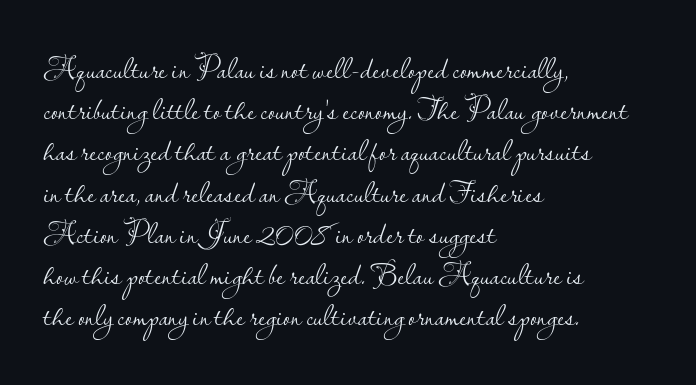
Q: Is the text bold? A: No.
Q: Is the text italic (slanted)? A: Yes.
Q: Is the typeface a serif or a sans-serif typeface? A: Sans-serif.
Q: Is the text underlined? A: No.
Q: How is the paragraph aligned? A: Left-aligned.
Q: Is the spacing between letters normal or unusually wide? A: Normal.
Q: Is the spacing between lines tight, normal or loose? A: Normal.
Q: Width (condensed, normal, or wide)? A: Normal.
Q: Stroke contrast? A: Low.
Q: x-height? A: Small.
Q: Monospaced? A: No.
